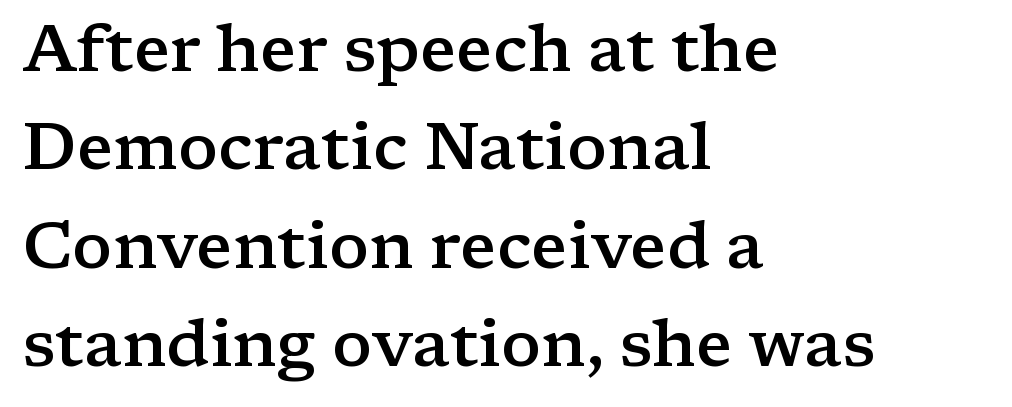
Students, note that the glyphs here touch the page at normal intervals. A classic flush-left, rag-right setting is used for this passage. Weight check: semibold — heavier than regular, not quite bold. These lines were composed using upright roman letters. Regular leading. These lines are composed in type with serifs.
